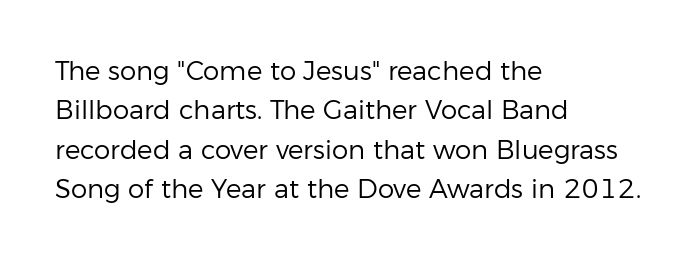
A typesetter would mark this as roman, not italic. Does the leading feel generous? No, just average. The typesetter chose a ragged-right arrangement here. The gaps between neighbouring characters are ordinary and unremarkable. Is this a heavy cut? Hardly; it is regular or lighter. The space directly below the letters is spotless.
